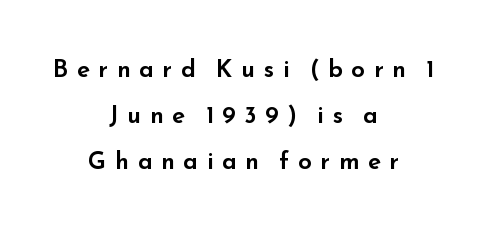
The image shows 24 px text type, upright; set centered, loose line spacing (1.92x), unusually wide letter spacing (+0.36 em), not underlined.
